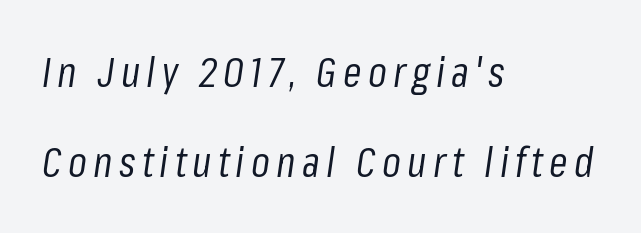
{"italic": "yes", "lean": "right", "slant_degrees": 8, "bold": "no", "weight": "regular", "width": "condensed", "stroke_contrast": "low", "x_height": "medium", "monospaced": "no", "underline": "no", "align": "left", "line_spacing": "loose", "line_spacing_ratio": 2.15, "glyph_px": 42}
